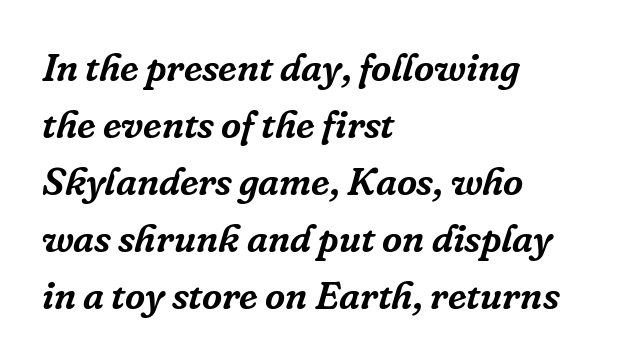
{"serif": "yes", "italic": "yes", "lean": "right", "slant_degrees": 16, "width": "normal", "stroke_contrast": "low", "x_height": "medium", "monospaced": "no", "underline": "no", "align": "left", "line_spacing": "normal", "line_spacing_ratio": 1.46, "letter_spacing": "normal", "letter_spacing_em": 0.0, "glyph_px": 39}
